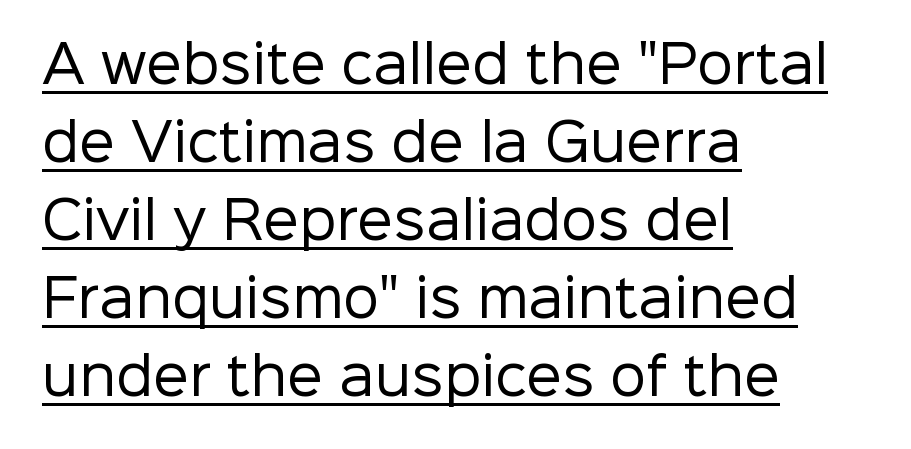
Looks like regular typesetting: each glyph gets only the width it needs. Note: no serifs on the glyphs. Decoration check: the copy is underlined. Notice how the passage keeps a crisp vertical edge on the left only. Ink coverage per letter is moderate at most.
